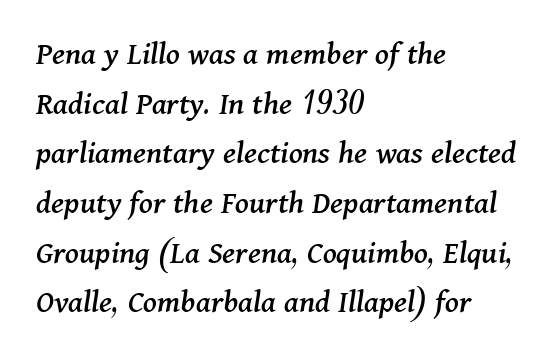
The image shows 34 px serif type, italic (leaning right); set left-aligned, normal line spacing (1.46x), normal letter spacing, not underlined; medium stroke contrast and a medium x-height.
